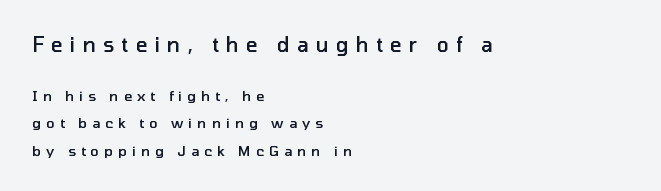
{"italic": "no", "bold": "semi", "underline": "no", "align": "left", "line_spacing": "loose", "line_spacing_ratio": 1.95, "letter_spacing": "wide", "letter_spacing_em": 0.36, "larger_block": "first", "size_ratio": 1.43, "glyph_px": 20}
